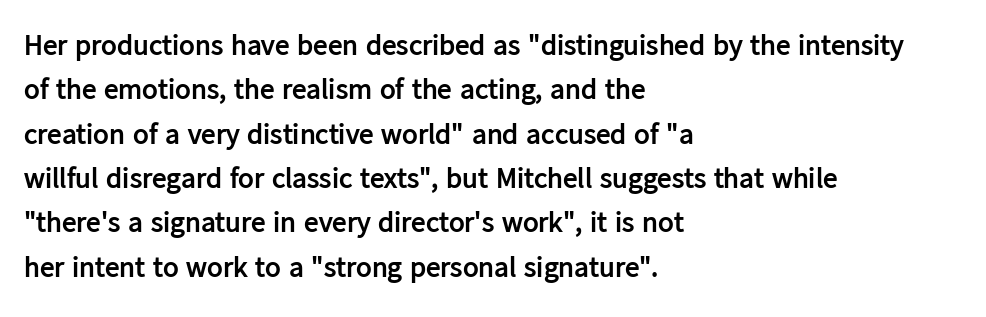
The image shows 29 px semibold sans-serif type, upright; set left-aligned, normal line spacing (1.53x), normal letter spacing, not underlined; low stroke contrast and a medium x-height.
